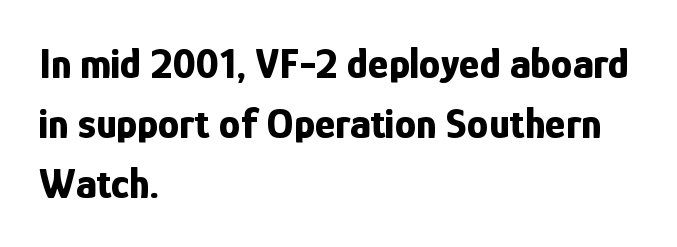
Do the characters align in a grid? No, the font is proportional. Type without underlining. Weight check: bold — yes, fully. Does the lettering tilt? It doesn't — this is upright.
